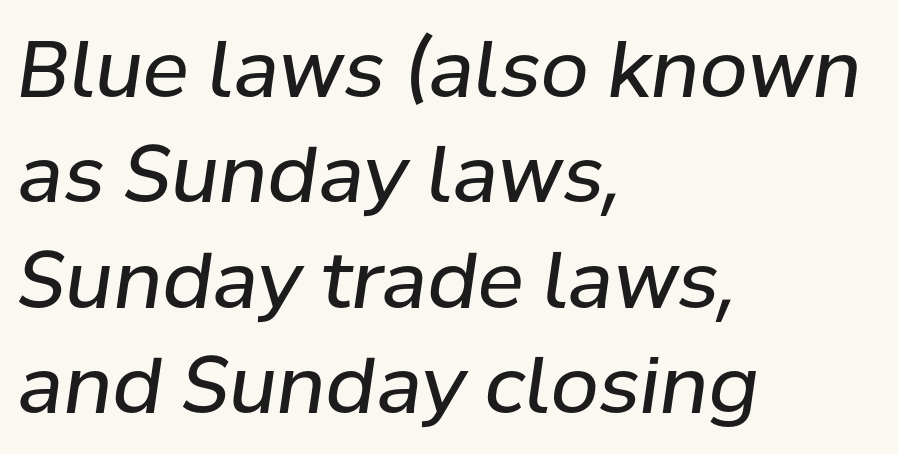
The image shows 78 px regular-weight type, italic (leaning right); set left-aligned, normal line spacing (1.35x), normal letter spacing, not underlined; low stroke contrast and a medium x-height.
